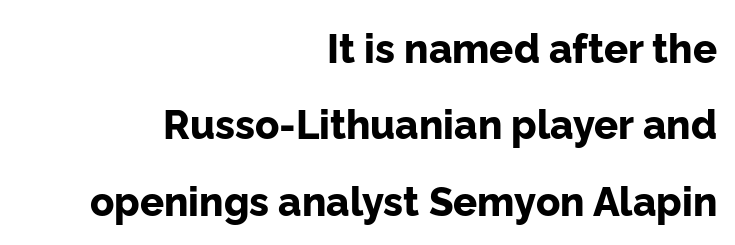
The image shows 40 px bold sans-serif type, upright; set right-aligned, loose line spacing (1.91x), normal letter spacing, not underlined; low stroke contrast and a medium x-height.
